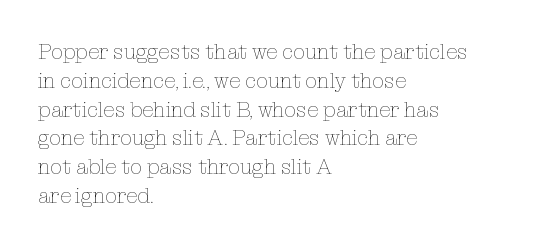
Each new line begins a customary step beneath the previous one. Stems here are at most as thick as an everyday book face. Words appear dense and cohesive because spacing is normal. Descenders hang freely into open space. The axis of the letterforms is exactly vertical.
